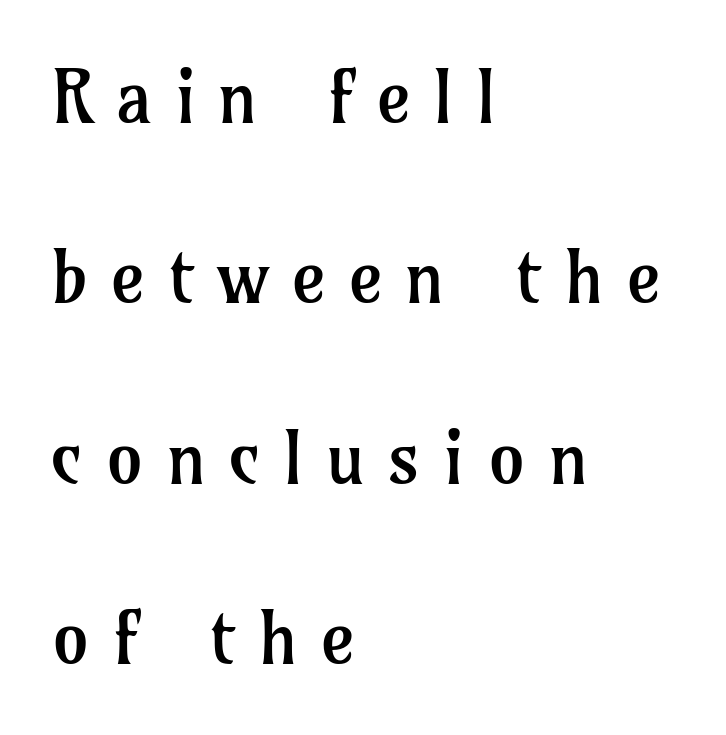
{"serif": "yes", "italic": "no", "bold": "no", "weight": "regular", "width": "normal", "stroke_contrast": "low", "x_height": "medium", "monospaced": "no", "underline": "no", "align": "left", "line_spacing": "loose", "line_spacing_ratio": 2.47, "letter_spacing": "wide", "letter_spacing_em": 0.31, "glyph_px": 73}
